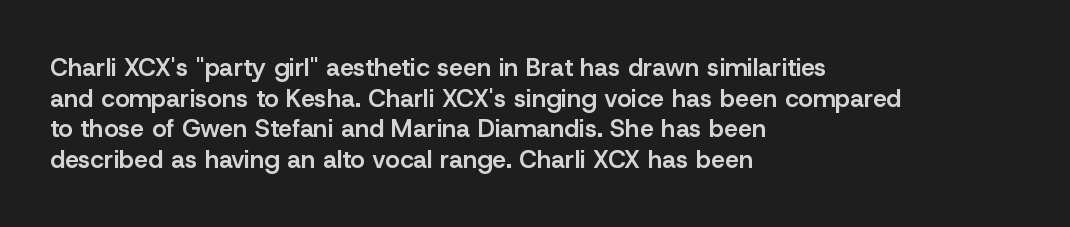
{"italic": "no", "bold": "semi", "underline": "no", "align": "left", "line_spacing_ratio": 1.23, "letter_spacing": "normal", "letter_spacing_em": 0.0, "glyph_px": 25}
